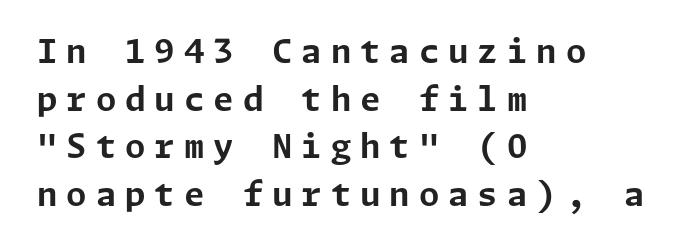
The image shows 33 px bold sans-serif type, upright; set left-aligned, normal line spacing (1.44x), unusually wide letter spacing (+0.27 em), not underlined; low stroke contrast and a medium x-height.
